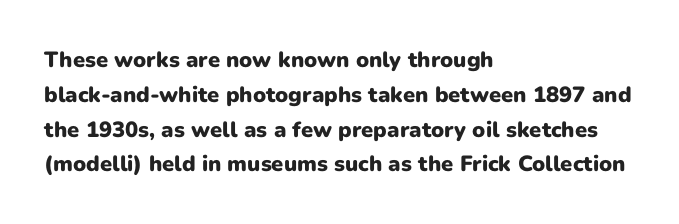
One-word summary of the alignment: left. Characters remain perfectly vertical along every line. Words float on clear page, feet unadorned. Look at the tracking — it's just the regular setting, nothing added.
